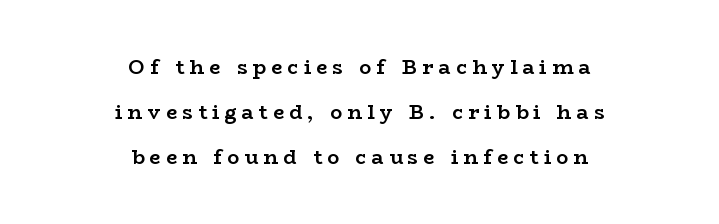
Caption: multi-line text, centered on the measure. Reading down the column, the eye jumps a long way to each next line. Quick note: underline off. The passage shown has open, widely tracked lettering throughout. Upright lettering throughout.
